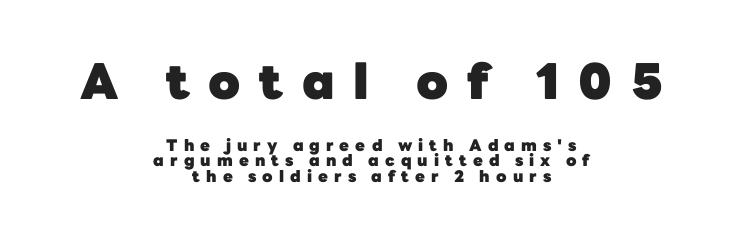
{"serif": "no", "italic": "no", "bold": "yes", "weight": "heavy", "width": "normal", "stroke_contrast": "low", "x_height": "medium", "monospaced": "no", "underline": "no", "align": "center", "line_spacing": "tight", "line_spacing_ratio": 0.97, "letter_spacing": "wide", "letter_spacing_em": 0.38, "larger_block": "first", "size_ratio": 3.06, "glyph_px": 49}
